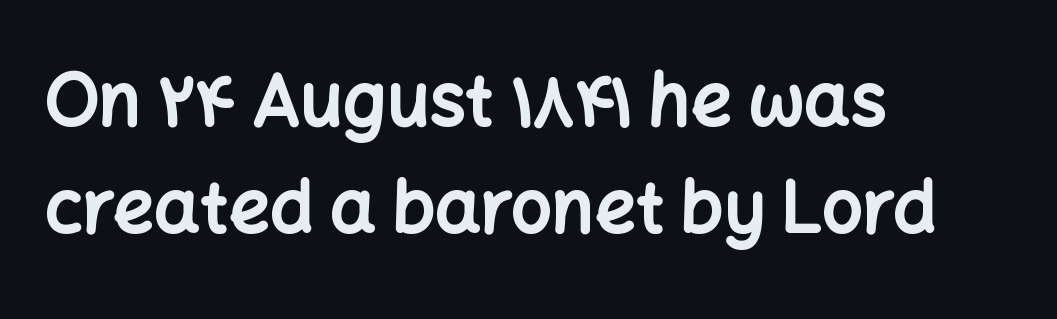
{"serif": "no", "italic": "no", "bold": "yes", "weight": "bold", "width": "normal", "stroke_contrast": "low", "x_height": "medium", "monospaced": "no", "underline": "no", "align": "left", "line_spacing": "normal", "line_spacing_ratio": 1.49, "letter_spacing": "normal", "letter_spacing_em": 0.0, "glyph_px": 72}
